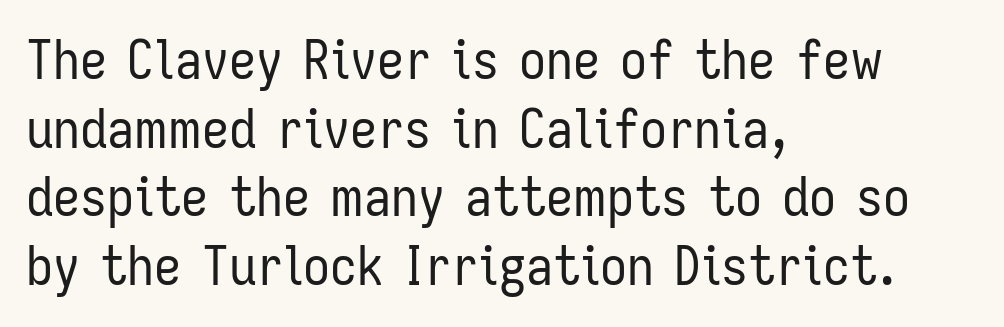
Reading down the block, your eye returns to a fixed left position each line. I'd call this a sans setting — the letters go barefoot. Italic? Not at all — the glyphs are vertical. You could call the tracking neutral — neither tight nor loose. The lines sit at an ordinary, default distance from one another. Think standard paragraph weight, or any step lighter than that.
